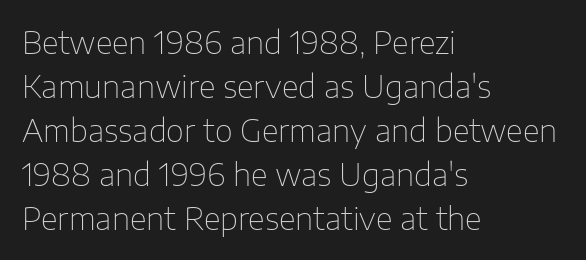
Q: Is the text bold? A: No.
Q: Is the text italic (slanted)? A: No, it is upright.
Q: Is the typeface a serif or a sans-serif typeface? A: Sans-serif.
Q: Is the text underlined? A: No.
Q: How is the paragraph aligned? A: Left-aligned.
Q: Is the spacing between letters normal or unusually wide? A: Normal.
Q: Is the spacing between lines tight, normal or loose? A: Normal.
Q: Width (condensed, normal, or wide)? A: Normal.
Q: Stroke contrast? A: Low.
Q: x-height? A: Medium.
Q: Monospaced? A: No.
